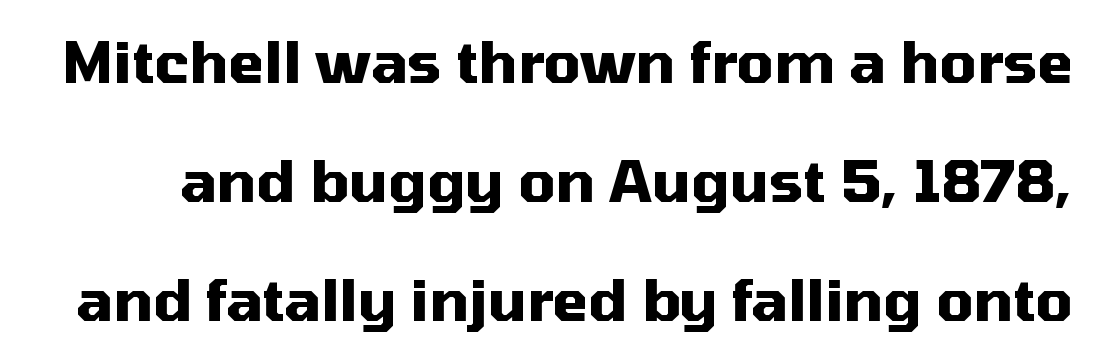
{"serif": "no", "italic": "no", "bold": "yes", "weight": "heavy", "width": "normal", "stroke_contrast": "medium", "x_height": "medium", "monospaced": "no", "underline": "no", "line_spacing": "loose", "line_spacing_ratio": 2.05, "letter_spacing": "normal", "letter_spacing_em": 0.0, "glyph_px": 58}
